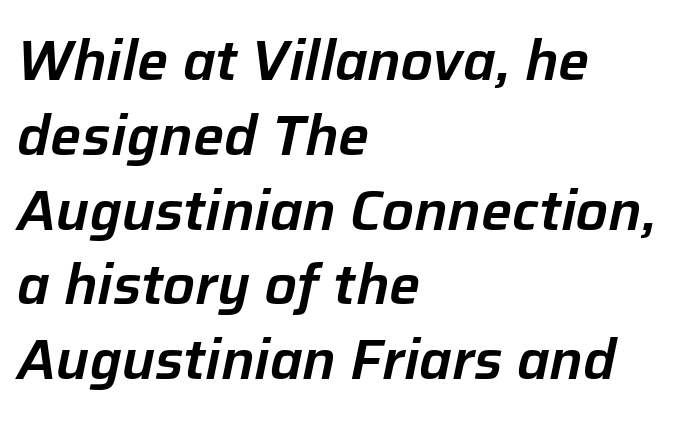
Q: Is the text italic (slanted)? A: Yes, it leans right by about 12 degrees.
Q: Is the text underlined? A: No.
Q: How is the paragraph aligned? A: Left-aligned.
Q: Is the spacing between letters normal or unusually wide? A: Normal.
Q: Is the spacing between lines tight, normal or loose? A: Normal.
Q: Width (condensed, normal, or wide)? A: Normal.
Q: Stroke contrast? A: Low.
Q: x-height? A: Medium.
Q: Monospaced? A: No.
